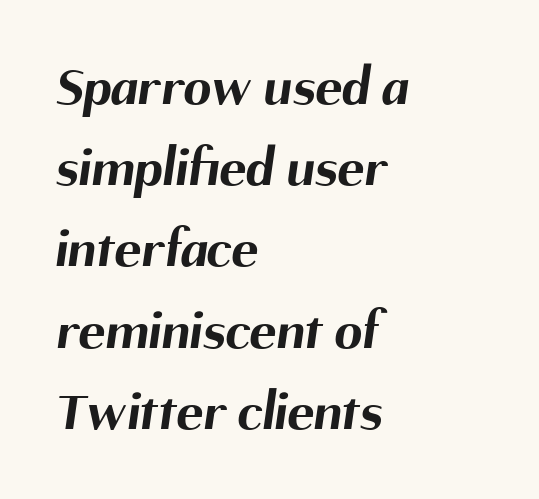
Q: Is the text bold? A: Yes.
Q: Is the typeface a serif or a sans-serif typeface? A: Sans-serif.
Q: Is the text underlined? A: No.
Q: How is the paragraph aligned? A: Left-aligned.
Q: Is the spacing between letters normal or unusually wide? A: Normal.
Q: Is the spacing between lines tight, normal or loose? A: Normal.
Q: Width (condensed, normal, or wide)? A: Normal.
Q: Stroke contrast? A: Medium.
Q: x-height? A: Medium.
Q: Monospaced? A: No.
